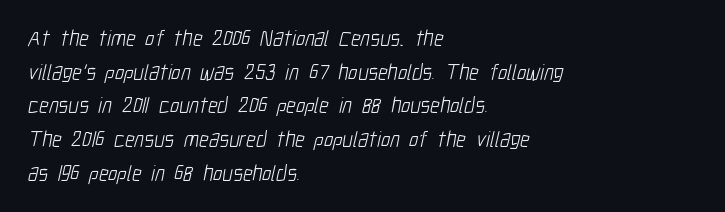
The image shows 22 px text type; set left-aligned, normal line spacing (1.53x), normal letter spacing, not underlined.
